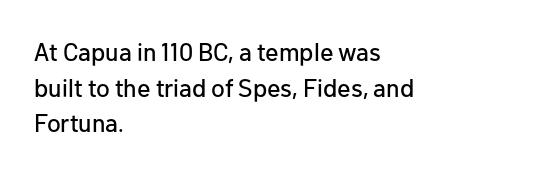
Glyph-to-glyph distance matches everyday printed text. The baseline area is clear. These lines are set flush left with a ragged right edge. Designer's note — italics off, roman on. The rendering uses a moderate line-height, typical for paragraphs.
